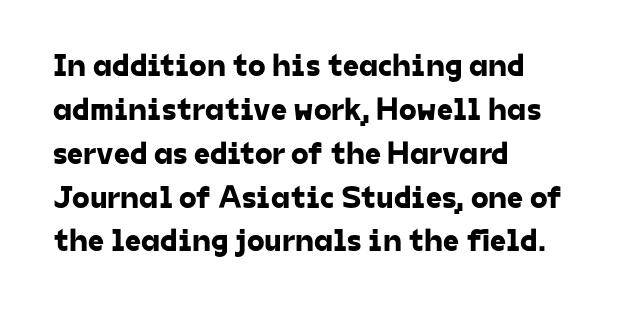
{"serif": "no", "width": "normal", "stroke_contrast": "low", "x_height": "medium", "monospaced": "no", "underline": "no", "align": "left", "line_spacing": "normal", "line_spacing_ratio": 1.37, "letter_spacing": "normal", "letter_spacing_em": 0.0, "glyph_px": 32}
